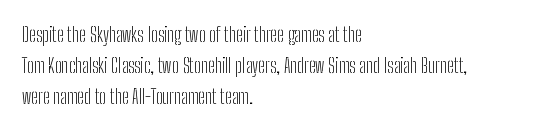
The image shows 20 px text type, upright; set left-aligned, normal line spacing (1.55x), normal letter spacing, not underlined.
